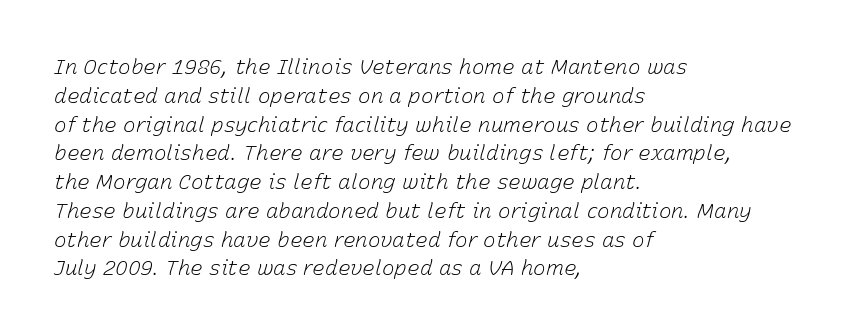
The passage shown leans; its letterforms are oblique. How are the letters spaced? Ordinarily, with no added tracking. Leading matches the norm, producing a regular column. All the whitespace from short lines collects on the right. No letter is thick-stroked: the sample isn't bold.
